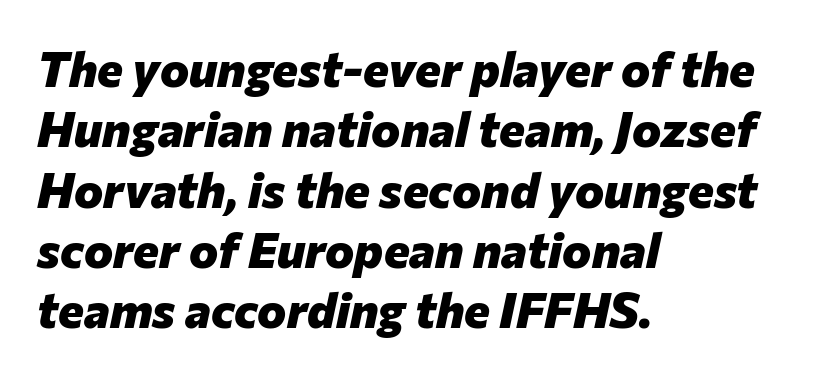
The lines are quadded left. Notice how the stems are inclined rather than vertical — that's the hallmark of italics. Only glyphs here, with clear space below each row. This sample uses plain, unmodified letter spacing. This sample has the flowing, uneven cadence of proportional lettering.
